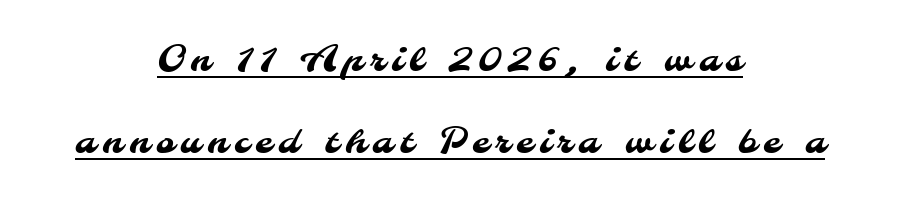
Q: Is the typeface a serif or a sans-serif typeface? A: Sans-serif.
Q: Is the text underlined? A: Yes.
Q: How is the paragraph aligned? A: Centered.
Q: Is the spacing between lines tight, normal or loose? A: Loose.
Q: Width (condensed, normal, or wide)? A: Normal.
Q: Stroke contrast? A: Medium.
Q: x-height? A: Small.
Q: Monospaced? A: No.
